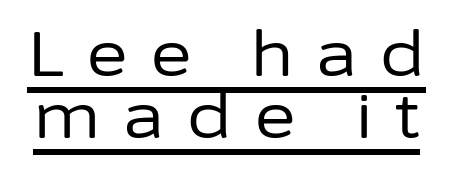
Compared with typical paragraphs, the rows here are closer together. Unlike italic type, these characters show no tilt at all. The string is rendered with underlining switched on. The type family on display is of the sans-serif kind.
